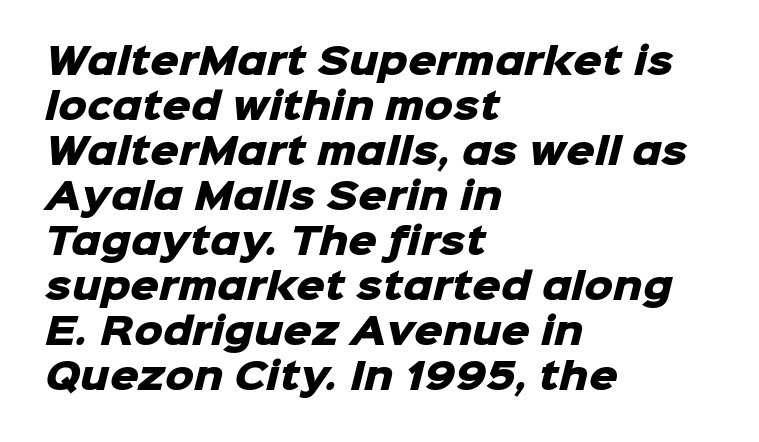
The image shows 36 px heavy sans-serif type; set left-aligned, normal line spacing (1.25x), normal letter spacing, not underlined; low stroke contrast and a medium x-height.
